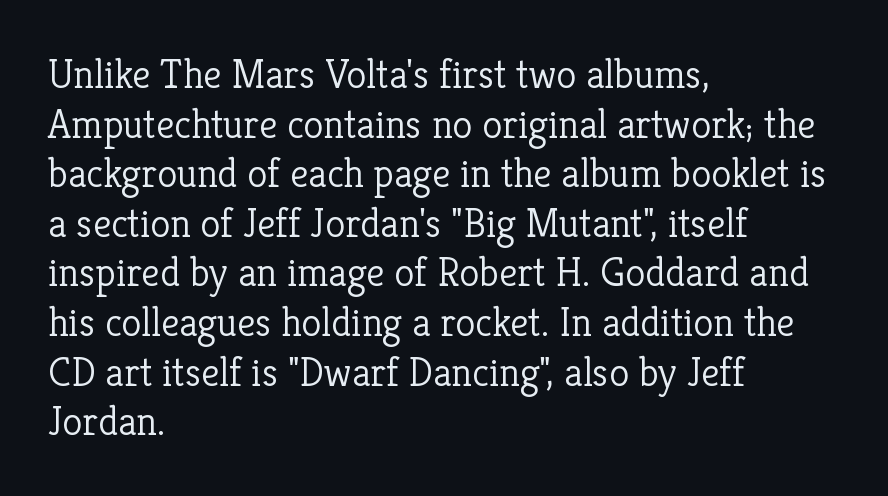
The image shows 41 px light serif type, upright; set left-aligned, line spacing 1.21x, normal letter spacing, not underlined; low stroke contrast and a medium x-height.
